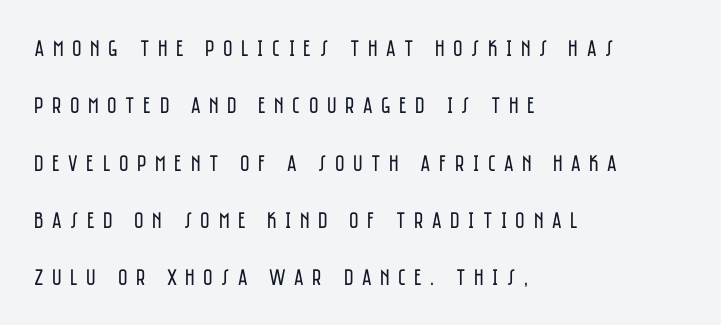
Compared with a centered layout, this one pins lines to the left instead. Is there any slant? The stems are plumb. Vertically, the passage feels expansive, rows floating well apart. Short note: letters widely spaced. Any mark beneath the type? The region is blank.
